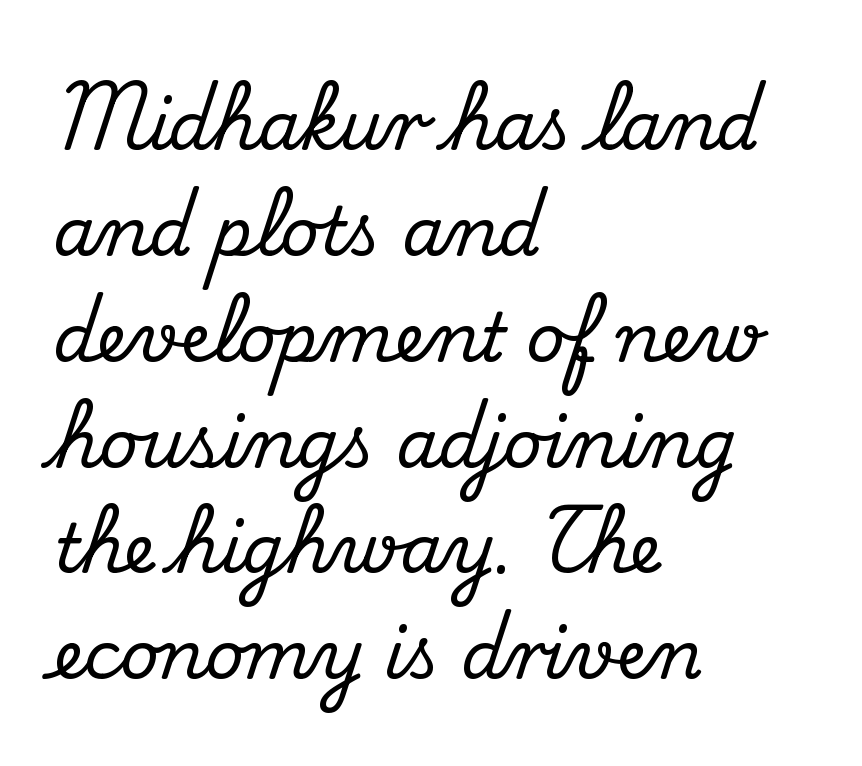
Q: Is the text italic (slanted)? A: Yes.
Q: Is the typeface a serif or a sans-serif typeface? A: Serif.
Q: Is the text underlined? A: No.
Q: How is the paragraph aligned? A: Left-aligned.
Q: Is the spacing between letters normal or unusually wide? A: Normal.
Q: Is the spacing between lines tight, normal or loose? A: Normal.
Q: Width (condensed, normal, or wide)? A: Normal.
Q: Stroke contrast? A: Medium.
Q: x-height? A: Small.
Q: Monospaced? A: No.
